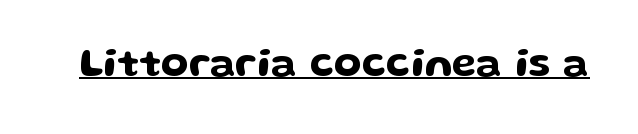
Every stem runs plumb, perpendicular to the baseline. You can see a thin bar hugging the bottom of the glyphs. To sum up the face: it is a sans, with no serifs. Note the varied advance widths — an 'i' is clearly narrower than an 'm'. The rendering keeps characters at their native spacing.
